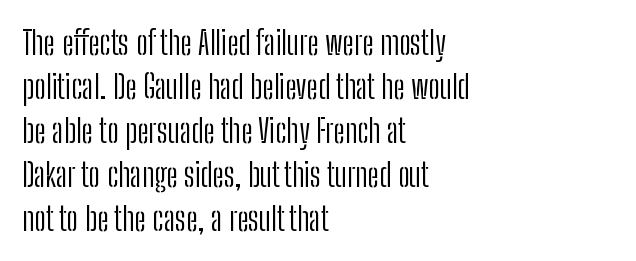
Q: Is the text bold? A: No.
Q: Is the text italic (slanted)? A: No, it is upright.
Q: Is the typeface a serif or a sans-serif typeface? A: Sans-serif.
Q: Is the text underlined? A: No.
Q: How is the paragraph aligned? A: Left-aligned.
Q: Is the spacing between letters normal or unusually wide? A: Normal.
Q: Is the spacing between lines tight, normal or loose? A: Normal.
Q: Width (condensed, normal, or wide)? A: Condensed.
Q: Stroke contrast? A: Low.
Q: x-height? A: Medium.
Q: Monospaced? A: No.
